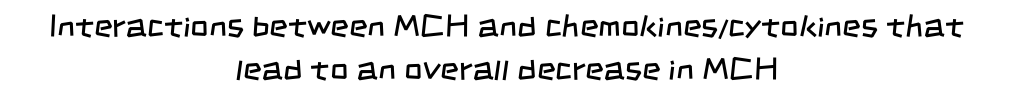
Q: Is the text bold? A: No.
Q: Is the typeface a serif or a sans-serif typeface? A: Sans-serif.
Q: Is the text underlined? A: No.
Q: How is the paragraph aligned? A: Centered.
Q: Is the spacing between letters normal or unusually wide? A: Normal.
Q: Is the spacing between lines tight, normal or loose? A: Normal.
Q: Width (condensed, normal, or wide)? A: Condensed.
Q: Stroke contrast? A: Low.
Q: x-height? A: Large.
Q: Monospaced? A: No.
